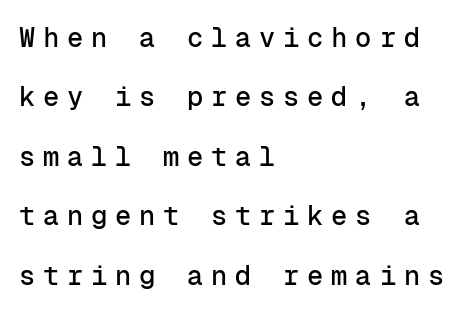
Q: Is the text italic (slanted)? A: No, it is upright.
Q: Is the text underlined? A: No.
Q: How is the paragraph aligned? A: Left-aligned.
Q: Is the spacing between letters normal or unusually wide? A: Unusually wide.
Q: Is the spacing between lines tight, normal or loose? A: Loose.
